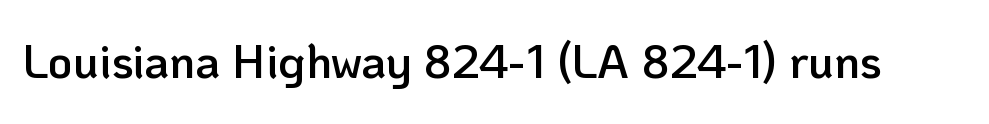
{"serif": "no", "italic": "no", "bold": "semi", "weight": "semibold", "width": "normal", "stroke_contrast": "low", "x_height": "medium", "monospaced": "no", "underline": "no", "letter_spacing": "normal", "letter_spacing_em": 0.0, "glyph_px": 47}
